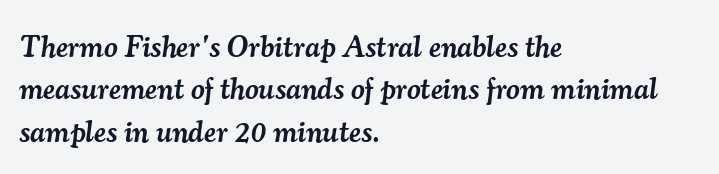
Each glyph is drawn with semibold strokes, heavier than normal yet not fully bold. Compared with a centered layout, this one pins lines to the left instead. Interline gaps are of average width in this sample. If you drew a line through each stem, it would be angled. This rendering leaves character spacing at its baseline value. Has an underline been added? It has not.
